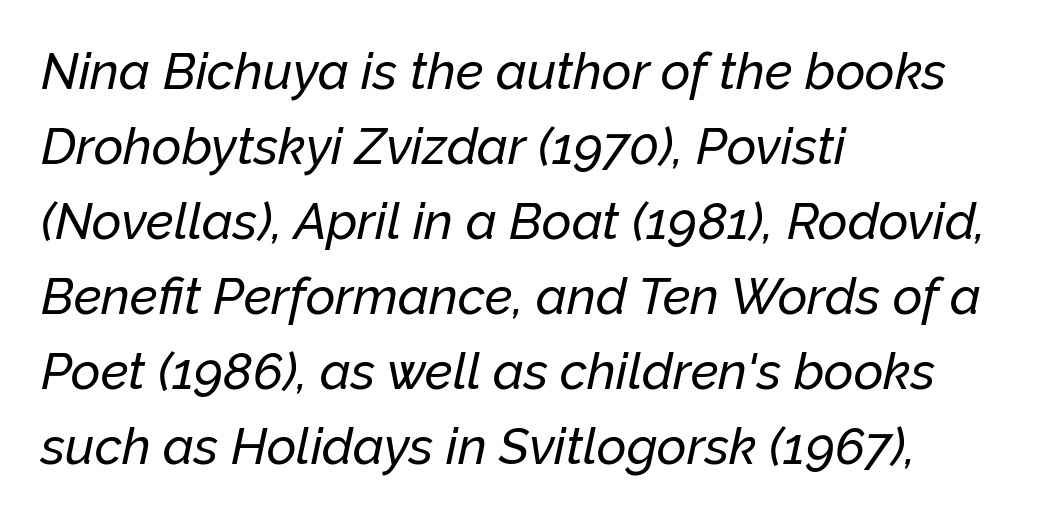
{"italic": "yes", "lean": "right", "slant_degrees": 12, "width": "normal", "stroke_contrast": "low", "x_height": "medium", "monospaced": "no", "underline": "no", "align": "left", "line_spacing": "normal", "line_spacing_ratio": 1.47, "letter_spacing": "normal", "letter_spacing_em": 0.0, "glyph_px": 51}
